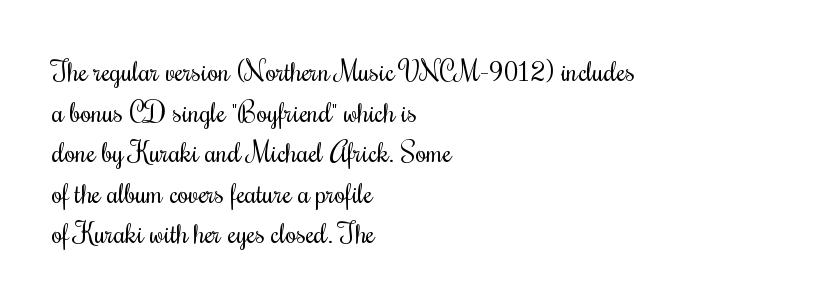
This reads as an unemphasized weight, regular at the heaviest. Looks like regular typesetting: each glyph gets only the width it needs. Reading down the column, the eye jumps a familiar distance to each next line. Does extra space separate the letters? No, they use regular spacing.
